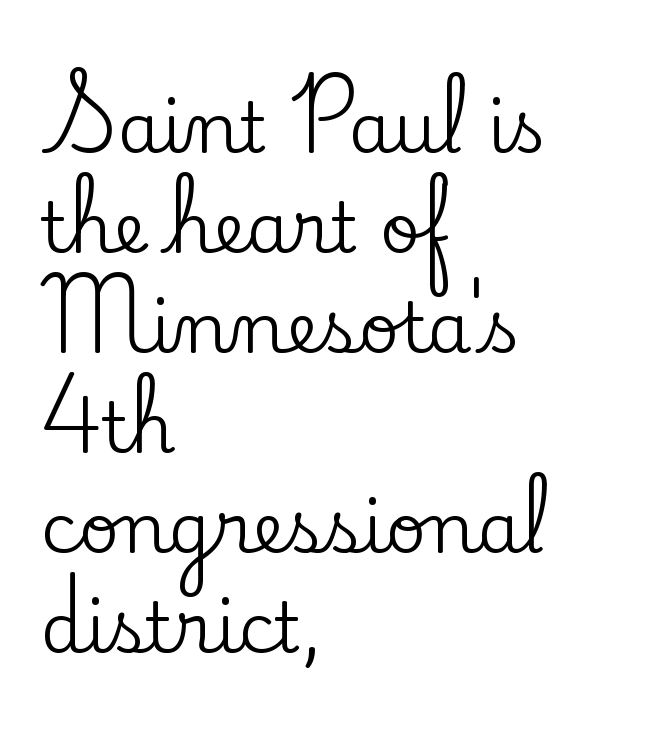
The image shows 70 px serif type, upright; set left-aligned, normal line spacing (1.43x), normal letter spacing, not underlined; low stroke contrast and a small x-height.
